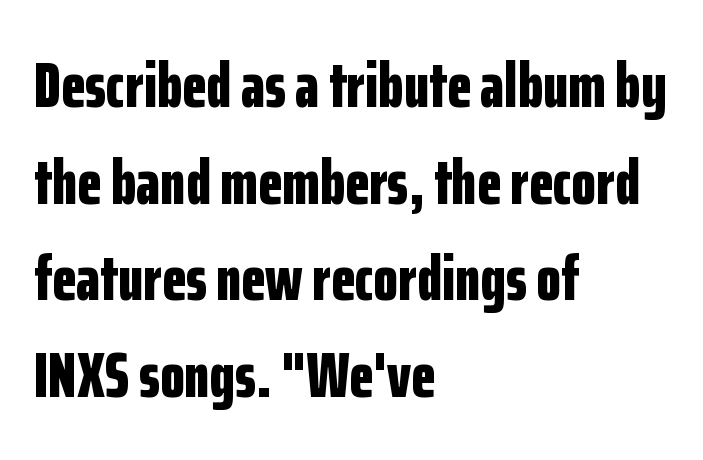
{"serif": "no", "italic": "no", "bold": "yes", "weight": "bold", "width": "condensed", "stroke_contrast": "low", "x_height": "medium", "monospaced": "no", "underline": "no", "align": "left", "line_spacing": "normal", "line_spacing_ratio": 1.51, "letter_spacing": "normal", "letter_spacing_em": 0.0, "glyph_px": 64}
